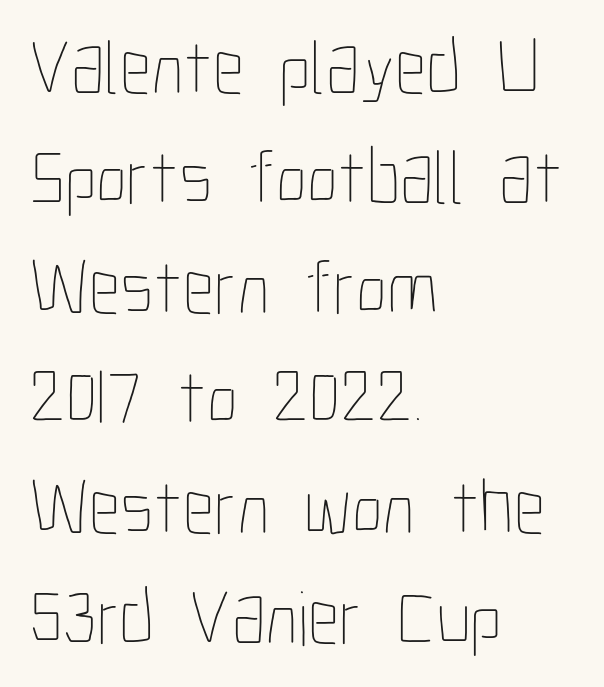
Q: Is the text bold? A: No.
Q: Is the text italic (slanted)? A: No, it is upright.
Q: Is the text underlined? A: No.
Q: How is the paragraph aligned? A: Left-aligned.
Q: Is the spacing between letters normal or unusually wide? A: Normal.
Q: Is the spacing between lines tight, normal or loose? A: Normal.
Q: Width (condensed, normal, or wide)? A: Condensed.
Q: Stroke contrast? A: Low.
Q: x-height? A: Medium.
Q: Monospaced? A: No.
